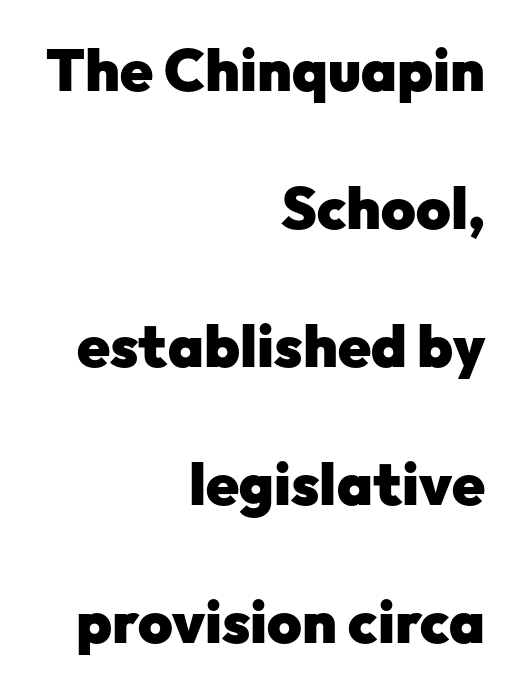
The passage shown is not underscored anywhere. These words are printed bold, with thick strokes throughout. You could not count columns in this text — the font is proportionally spaced. Note: no serifs on the glyphs. The lines are quadded right.
